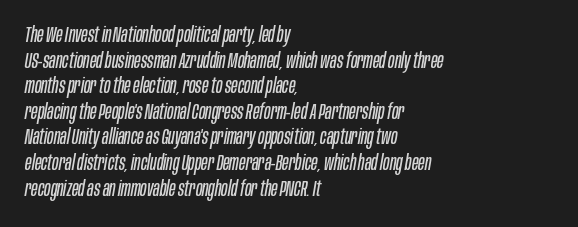
Emphasis-style slanted type is in use. How are the letters spaced? Ordinarily, with no added tracking. One-word summary of the alignment: left. The weight tops out at a normal text grade. This rendering features lettering with no underline.
